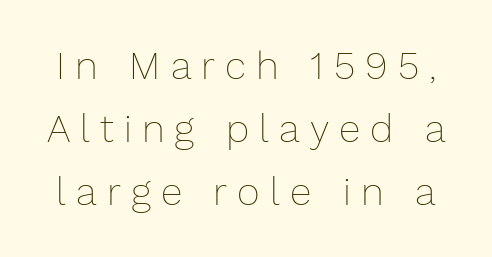
{"italic": "no", "bold": "no", "weight": "thin", "width": "normal", "stroke_contrast": "low", "x_height": "medium", "monospaced": "no", "underline": "no", "line_spacing": "normal", "line_spacing_ratio": 1.61, "letter_spacing": "wide", "letter_spacing_em": 0.26, "glyph_px": 39}
